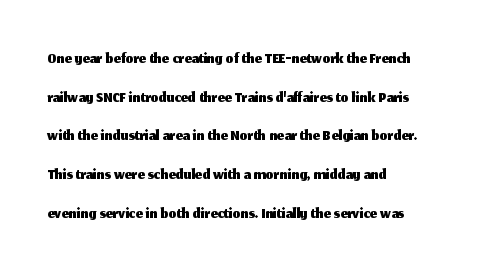
The image shows 25 px text type, upright; set left-aligned, normal line spacing (1.55x), normal letter spacing, not underlined.
